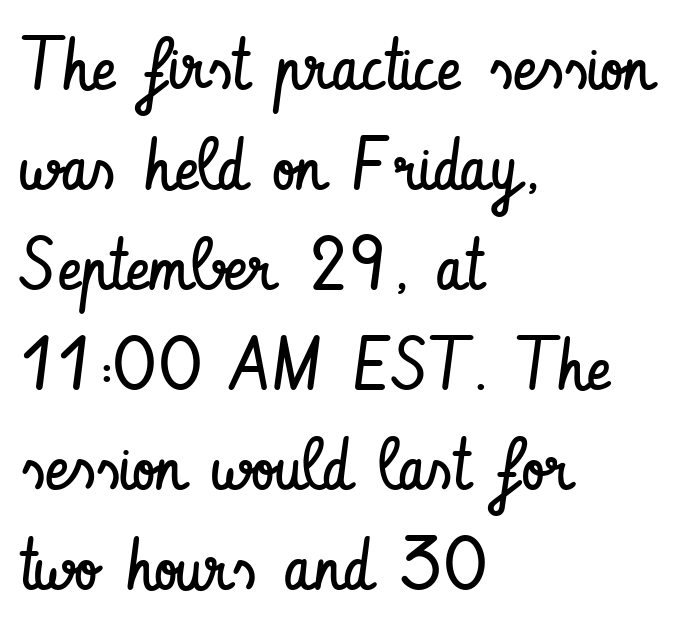
{"serif": "no", "italic": "no", "bold": "no", "weight": "regular", "width": "condensed", "stroke_contrast": "low", "x_height": "small", "monospaced": "no", "underline": "no", "align": "left", "line_spacing": "normal", "line_spacing_ratio": 1.37, "letter_spacing": "normal", "letter_spacing_em": 0.0, "glyph_px": 73}
